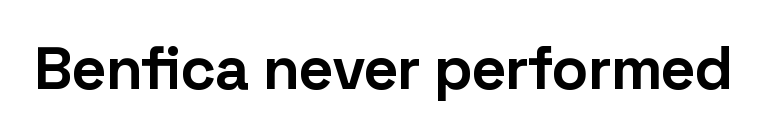
The image shows 61 px bold sans-serif type, upright; set normal letter spacing, not underlined; low stroke contrast and a medium x-height.
